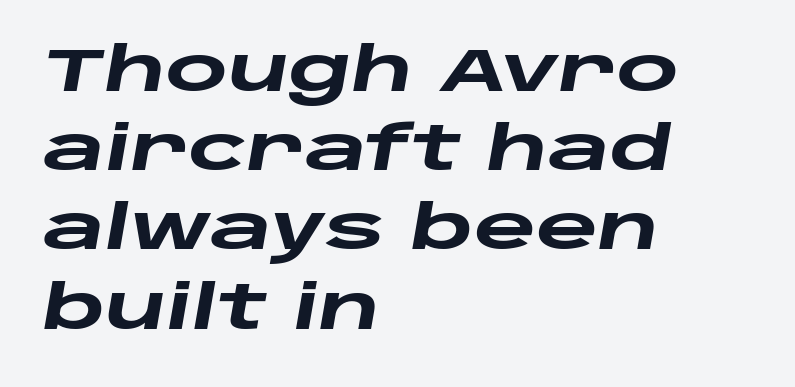
{"italic": "yes", "lean": "right", "slant_degrees": 10, "bold": "yes", "weight": "heavy", "width": "wide", "stroke_contrast": "low", "x_height": "large", "monospaced": "no", "underline": "no", "align": "left", "line_spacing": "normal", "line_spacing_ratio": 1.32, "letter_spacing": "normal", "letter_spacing_em": 0.0, "glyph_px": 60}
